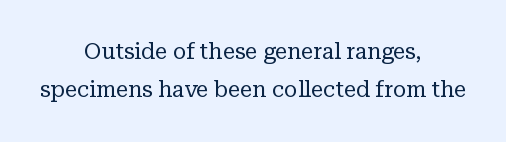
{"italic": "no", "bold": "no", "underline": "no", "align": "center", "line_spacing_ratio": 1.73, "letter_spacing": "normal", "letter_spacing_em": 0.0, "glyph_px": 22}
